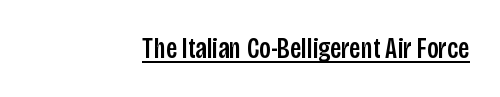
The image shows 29 px condensed sans-serif type, upright; set right-aligned, normal letter spacing, underlined; low stroke contrast and a large x-height.
